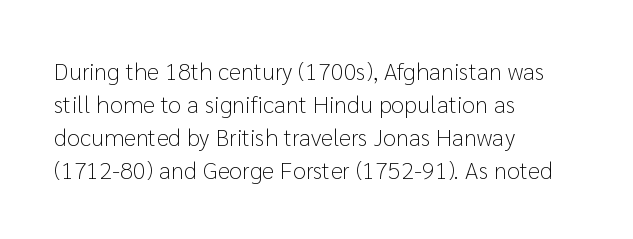
Q: Is the text bold? A: No.
Q: Is the text italic (slanted)? A: No, it is upright.
Q: Is the text underlined? A: No.
Q: How is the paragraph aligned? A: Left-aligned.
Q: Is the spacing between letters normal or unusually wide? A: Normal.
Q: Is the spacing between lines tight, normal or loose? A: Normal.
